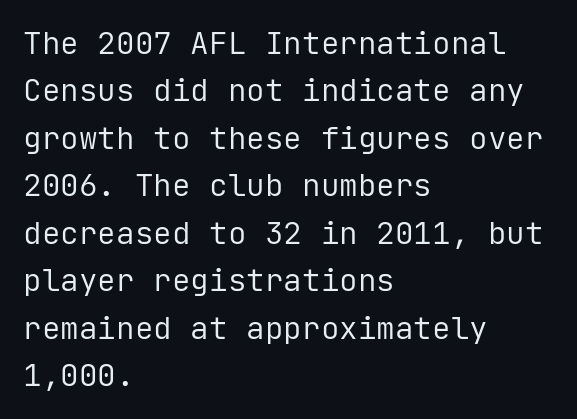
Tracking here is standard; glyphs follow each other at the usual distance. Stroke thickness stays within the range of a standard reading face or lighter. Stroke terminals: plain, sans-serif. The typesetter chose a ragged-right arrangement here. These lines sit exactly where default settings would place them. Check under the words: just untouched page.
